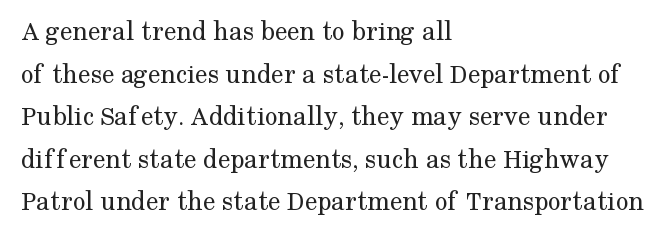
Q: Is the text bold? A: No.
Q: Is the text italic (slanted)? A: No, it is upright.
Q: Is the typeface a serif or a sans-serif typeface? A: Serif.
Q: Is the text underlined? A: No.
Q: How is the paragraph aligned? A: Left-aligned.
Q: Is the spacing between letters normal or unusually wide? A: Normal.
Q: Is the spacing between lines tight, normal or loose? A: Normal.
Q: Width (condensed, normal, or wide)? A: Normal.
Q: Stroke contrast? A: Medium.
Q: x-height? A: Medium.
Q: Monospaced? A: No.
